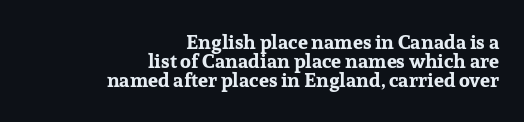
Q: Is the text bold? A: Yes.
Q: Is the text italic (slanted)? A: No, it is upright.
Q: Is the text underlined? A: No.
Q: How is the paragraph aligned? A: Right-aligned.
Q: Is the spacing between letters normal or unusually wide? A: Normal.
Q: Is the spacing between lines tight, normal or loose? A: Tight.
